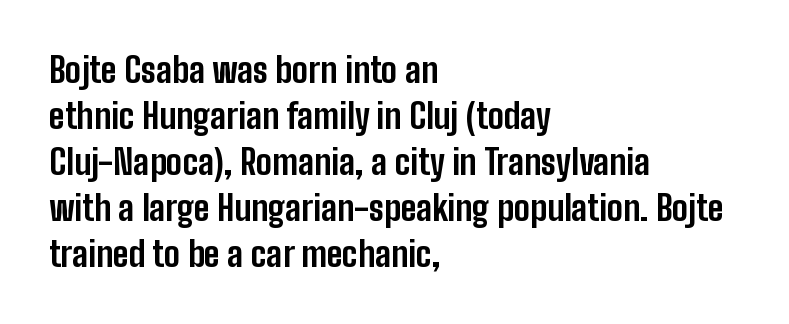
Q: Is the text bold? A: Yes.
Q: Is the text italic (slanted)? A: No, it is upright.
Q: Is the typeface a serif or a sans-serif typeface? A: Sans-serif.
Q: Is the text underlined? A: No.
Q: How is the paragraph aligned? A: Left-aligned.
Q: Is the spacing between letters normal or unusually wide? A: Normal.
Q: Is the spacing between lines tight, normal or loose? A: Normal.
Q: Width (condensed, normal, or wide)? A: Condensed.
Q: Stroke contrast? A: Low.
Q: x-height? A: Medium.
Q: Monospaced? A: No.
